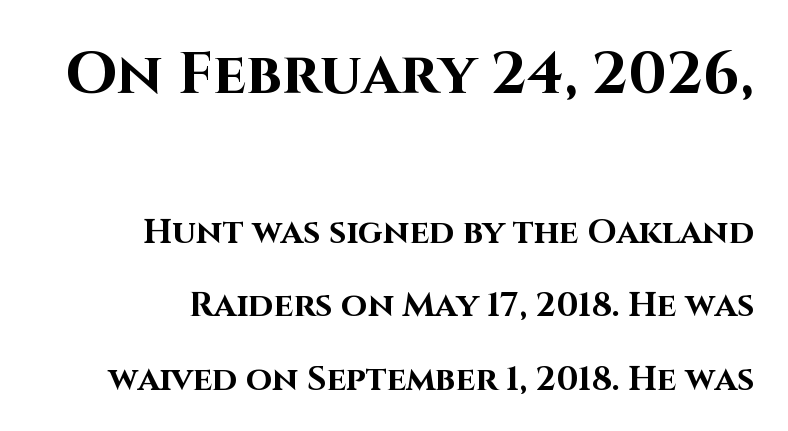
{"serif": "no", "italic": "no", "bold": "yes", "weight": "bold", "width": "normal", "stroke_contrast": "high", "x_height": "large", "monospaced": "no", "underline": "no", "align": "right", "line_spacing": "loose", "line_spacing_ratio": 2.16, "letter_spacing": "normal", "letter_spacing_em": 0.0, "larger_block": "first", "size_ratio": 1.74, "glyph_px": 59}
